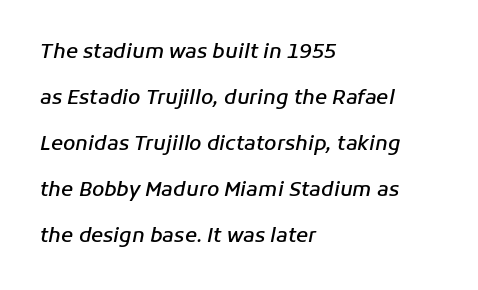
The image shows 20 px text type, italic (leaning right); set left-aligned, loose line spacing (2.3x), normal letter spacing, not underlined.
